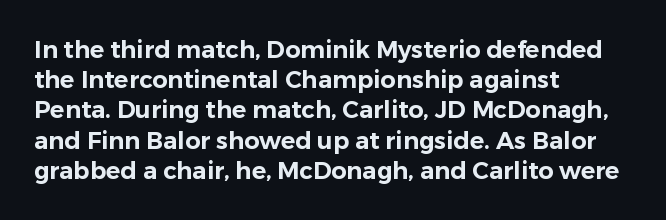
Leading: standard. Ascenders rise straight up at ninety degrees. The text block is weighted toward the left margin, trailing off unevenly rightward. Default kerning and tracking; the words read as compact shapes. Underlining? Definitely not there.
